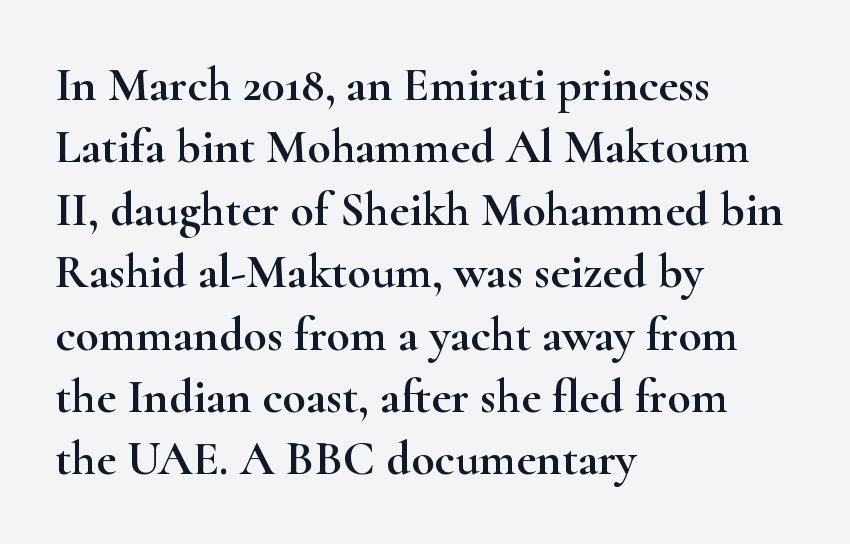
{"serif": "yes", "italic": "no", "width": "wide", "stroke_contrast": "high", "x_height": "small", "monospaced": "no", "underline": "no", "align": "left", "line_spacing": "normal", "line_spacing_ratio": 1.3, "letter_spacing": "normal", "letter_spacing_em": 0.0, "glyph_px": 48}
